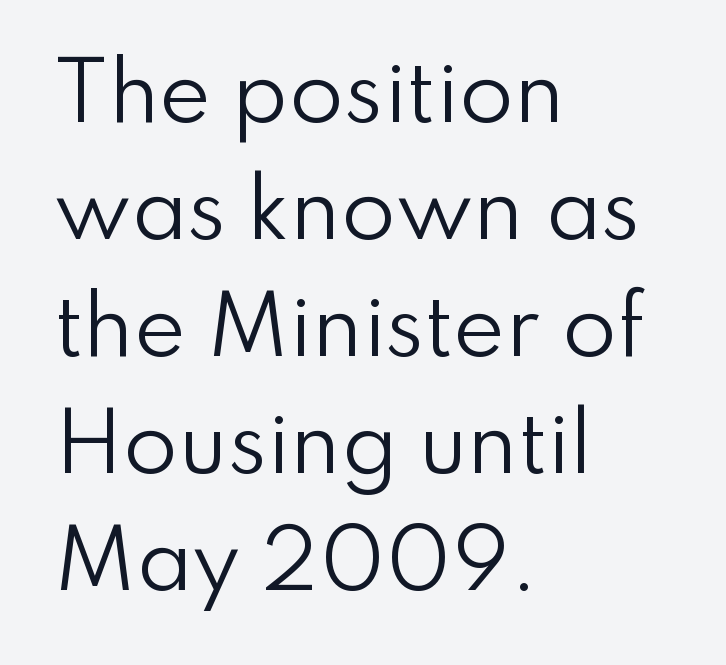
{"serif": "no", "italic": "no", "bold": "no", "weight": "regular", "width": "normal", "stroke_contrast": "low", "x_height": "small", "monospaced": "no", "underline": "no", "align": "left", "line_spacing": "normal", "line_spacing_ratio": 1.48, "letter_spacing": "normal", "letter_spacing_em": 0.0, "glyph_px": 79}
